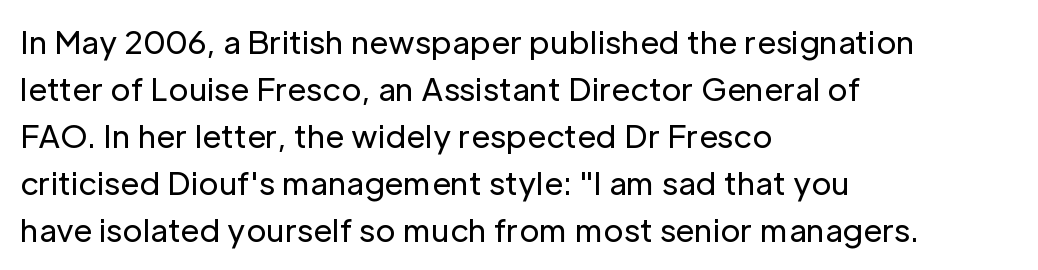
Q: Is the text bold? A: No.
Q: Is the text italic (slanted)? A: No, it is upright.
Q: Is the typeface a serif or a sans-serif typeface? A: Sans-serif.
Q: Is the text underlined? A: No.
Q: How is the paragraph aligned? A: Left-aligned.
Q: Is the spacing between letters normal or unusually wide? A: Normal.
Q: Is the spacing between lines tight, normal or loose? A: Normal.
Q: Width (condensed, normal, or wide)? A: Normal.
Q: Stroke contrast? A: Low.
Q: x-height? A: Medium.
Q: Monospaced? A: No.
